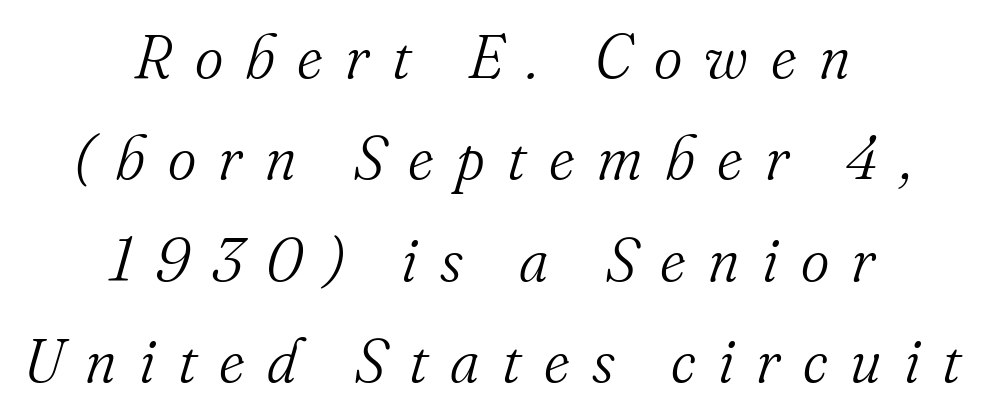
{"serif": "yes", "italic": "yes", "lean": "right", "slant_degrees": 16, "bold": "no", "weight": "light", "width": "normal", "stroke_contrast": "medium", "x_height": "small", "monospaced": "no", "underline": "no", "align": "center", "line_spacing": "normal", "line_spacing_ratio": 1.66, "letter_spacing": "wide", "letter_spacing_em": 0.37, "glyph_px": 61}
